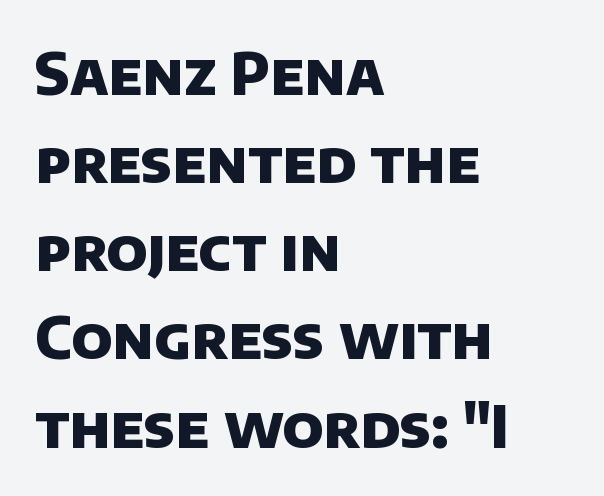
Each letter keeps its own natural width here, so spacing adapts to shape. Unlike a traditional serif, this face leaves its strokes unadorned. Clear beneath every line of the passage. You could call the tracking neutral — neither tight nor loose.
